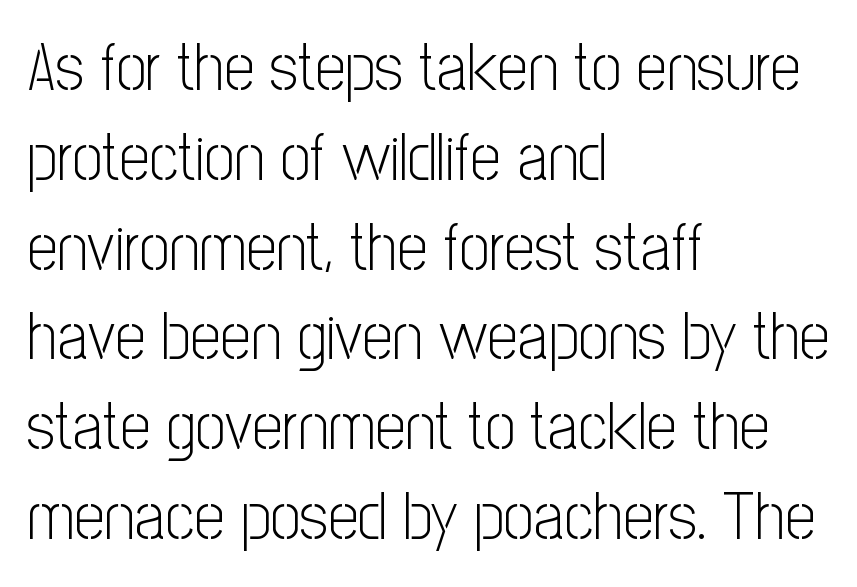
The rendering anchors every line to the left-hand side. Line spacing here is normal. Posture: upright roman. Quick note: underline off. No feet cap the strokes, marking this as sans-serif type.
